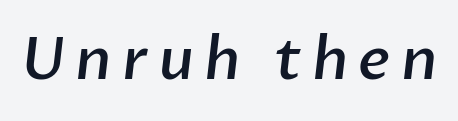
The image shows 59 px semibold sans-serif type; set not underlined; low stroke contrast and a medium x-height.
